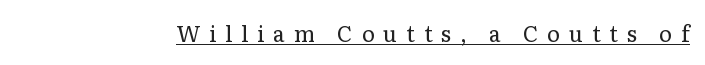
The passage shown is underscored from start to finish. Quick note: not italic, upright. On a weight scale, this lands at 450 or below. Short note: letters widely spaced.
